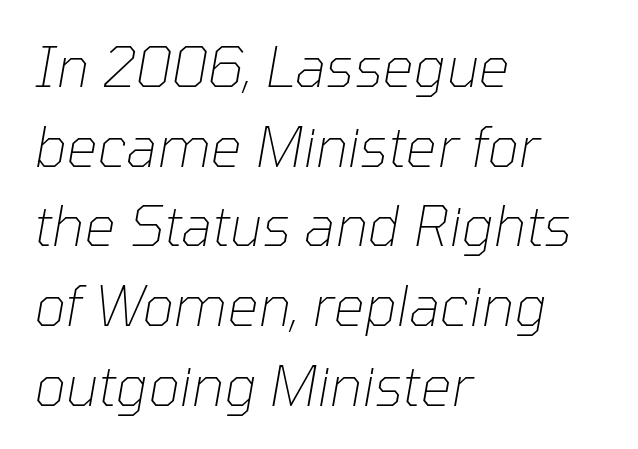
The image shows 55 px thin type, italic (leaning right); set left-aligned, normal line spacing (1.45x), normal letter spacing, not underlined; low stroke contrast and a medium x-height.
